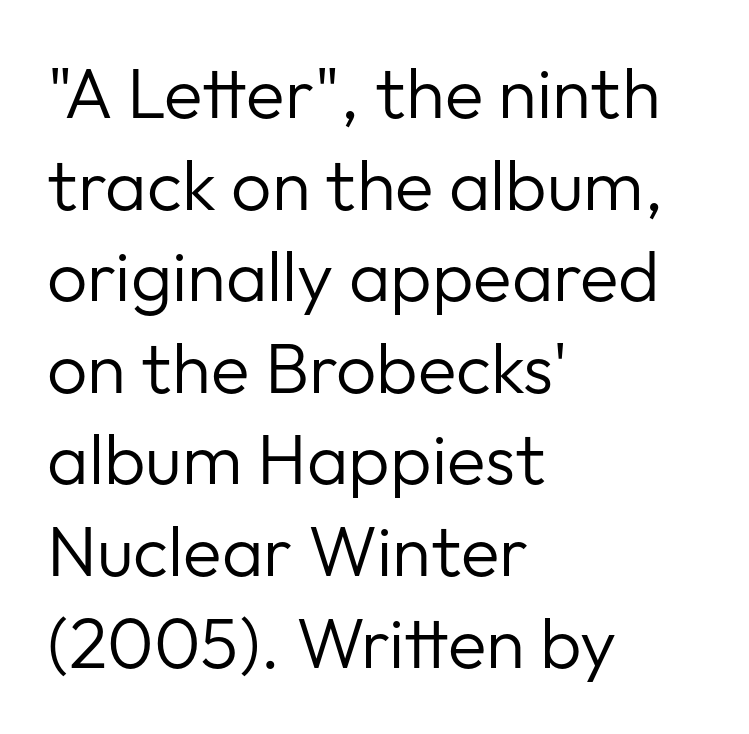
{"serif": "no", "italic": "no", "bold": "no", "weight": "regular", "width": "normal", "stroke_contrast": "low", "x_height": "medium", "monospaced": "no", "underline": "no", "align": "left", "line_spacing": "normal", "line_spacing_ratio": 1.29, "letter_spacing": "normal", "letter_spacing_em": 0.0, "glyph_px": 71}
